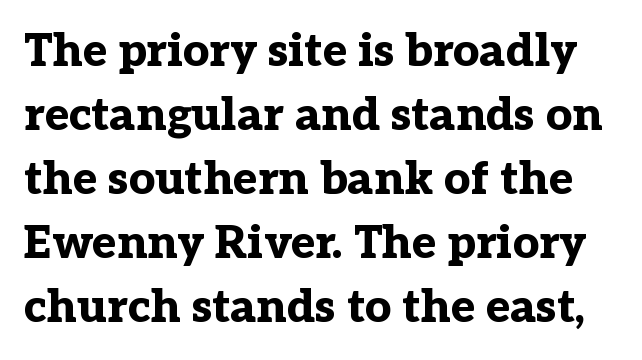
{"serif": "yes", "italic": "no", "bold": "yes", "weight": "bold", "width": "normal", "stroke_contrast": "low", "x_height": "medium", "monospaced": "no", "underline": "no", "line_spacing": "normal", "line_spacing_ratio": 1.39, "letter_spacing": "normal", "letter_spacing_em": 0.0, "glyph_px": 46}
